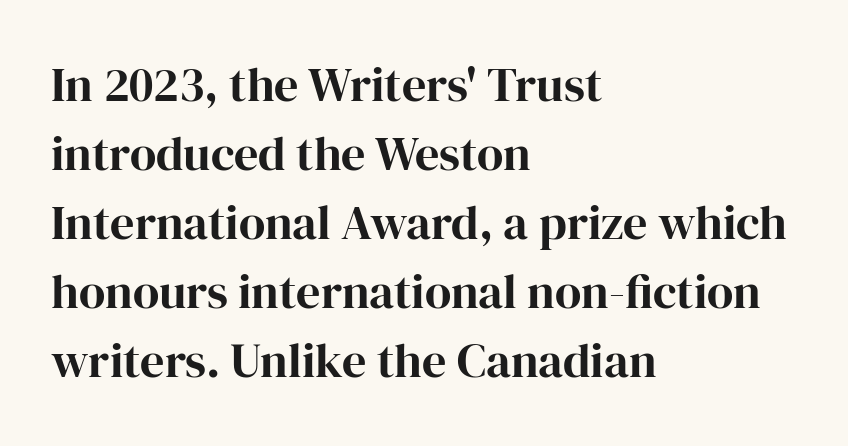
The image shows 48 px bold serif type, upright; set left-aligned, normal line spacing (1.44x), normal letter spacing, not underlined; high stroke contrast and a medium x-height.
